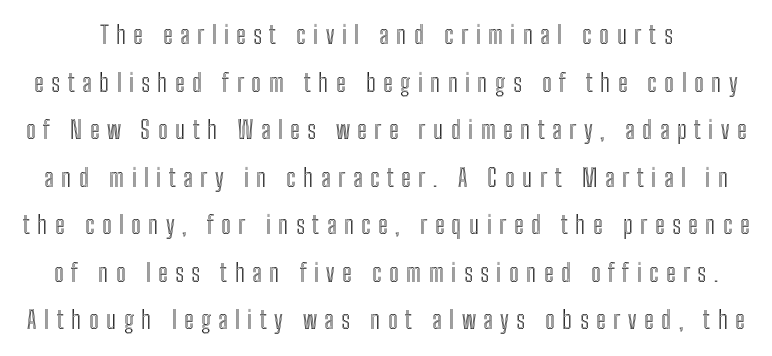
Q: Is the text italic (slanted)? A: No, it is upright.
Q: Is the text underlined? A: No.
Q: Is the spacing between letters normal or unusually wide? A: Unusually wide.
Q: Is the spacing between lines tight, normal or loose? A: Loose.
